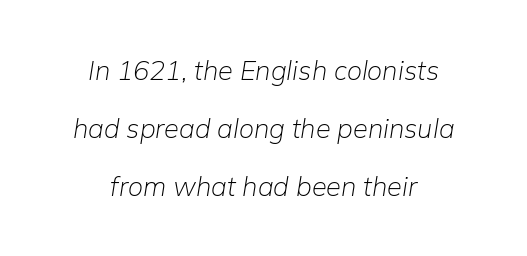
{"italic": "yes", "lean": "right", "slant_degrees": 9, "bold": "no", "underline": "no", "align": "center", "line_spacing": "loose", "line_spacing_ratio": 2.15, "letter_spacing": "normal", "letter_spacing_em": 0.0, "glyph_px": 27}
